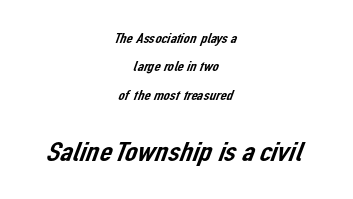
The designer gave the closing block more size than the opening block. Horizontal alignment here is central, giving a formal, balanced look. The letters carry no serifs — their stems end cleanly without finishing strokes. Nobody drew a line under any word here. Spacing between characters is what you'd get straight out of the box.
